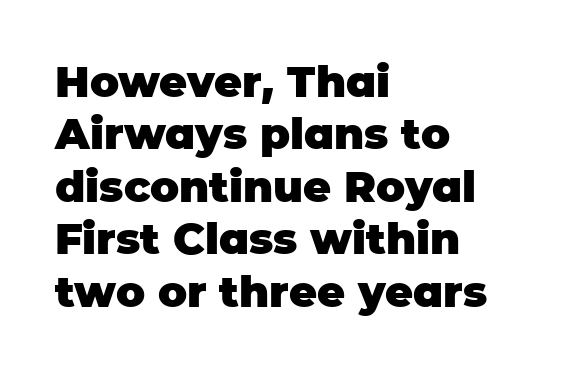
Plain, unruled lines of type. Heavy-handed strokes throughout: this text is bold. Teacher's note: observe the even left margin — that is flush-left alignment. The specimen reads as upright at a glance. The rendering uses natural spacing where letterforms have individual widths. The text was rendered using a sans face with plain stroke endings.
